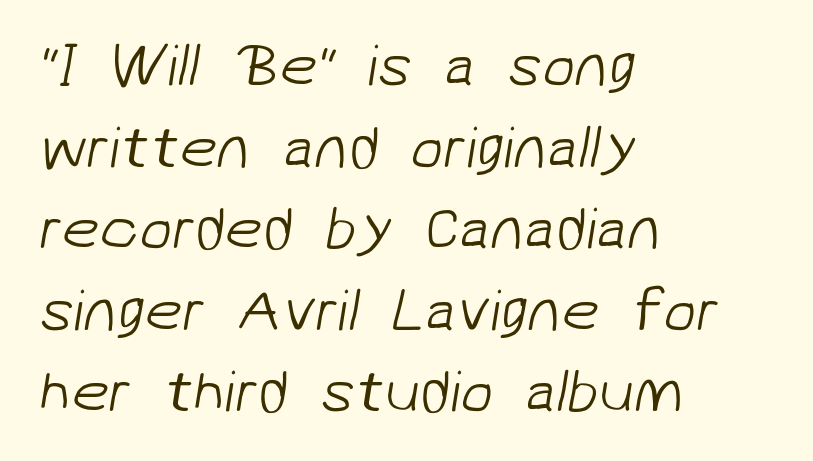
The image shows 60 px light sans-serif type; set left-aligned, normal line spacing (1.36x), normal letter spacing, not underlined; low stroke contrast and a medium x-height.
